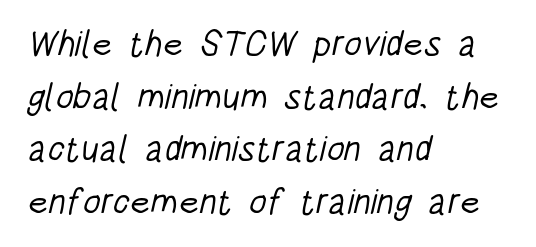
Glyph-to-glyph distance matches everyday printed text. Caption: multi-line text, flush left, ragged right. Vertically, the passage feels balanced, rows spaced as you'd expect. The typesetting does not lean heavy: it is not bold. Character widths vary here, with narrow letters taking less room than wide ones. The characters display no serif detailing; their extremities are plain.
